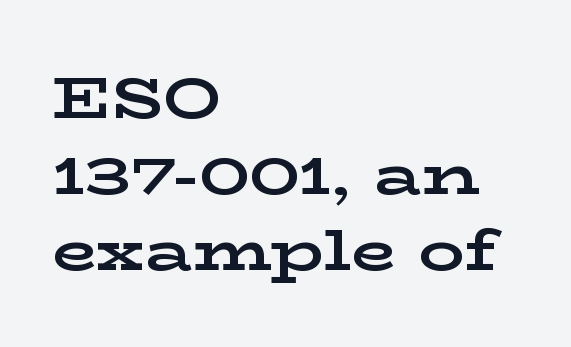
Q: Is the text bold? A: Yes.
Q: Is the text italic (slanted)? A: No, it is upright.
Q: Is the typeface a serif or a sans-serif typeface? A: Serif.
Q: Is the text underlined? A: No.
Q: How is the paragraph aligned? A: Left-aligned.
Q: Is the spacing between letters normal or unusually wide? A: Normal.
Q: Is the spacing between lines tight, normal or loose? A: Normal.
Q: Width (condensed, normal, or wide)? A: Wide.
Q: Stroke contrast? A: Low.
Q: x-height? A: Medium.
Q: Monospaced? A: No.
